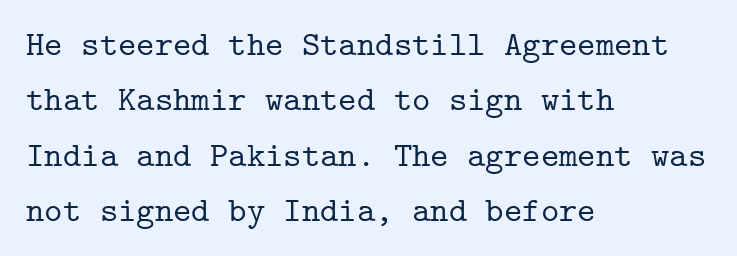
The image shows 35 px serif type, upright, monospaced; set left-aligned, normal line spacing (1.58x), normal letter spacing, not underlined; low stroke contrast and a medium x-height.
